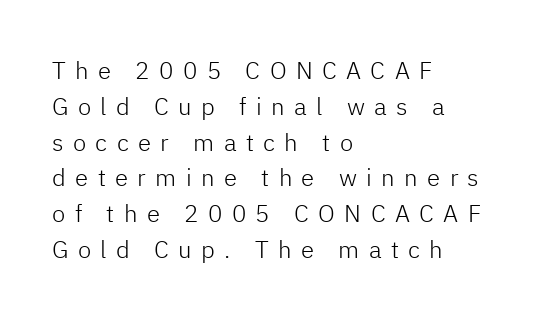
The vertical gap from one line to the next is medium. All the whitespace from short lines collects on the right. Just letters on the line, the space beneath them empty. Substantial extra tracking has been applied to these lines.
